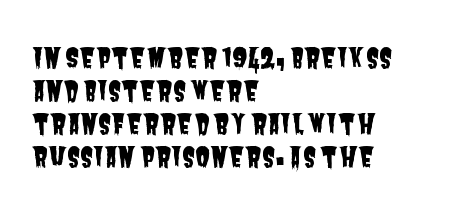
The image shows 27 px text type; set left-aligned, line spacing 1.22x, normal letter spacing, not underlined.
